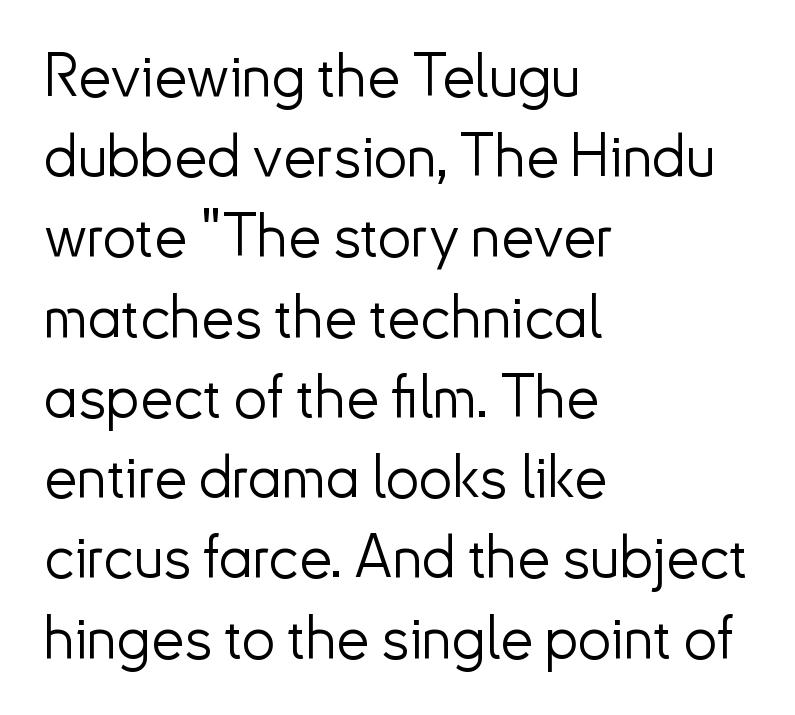
The rendering uses a moderate line-height, typical for paragraphs. The glyphs in this specimen are sans serif. Looks like regular typesetting: each glyph gets only the width it needs. The compositor pushed each line to the left boundary. Characters remain perfectly vertical along every line.
